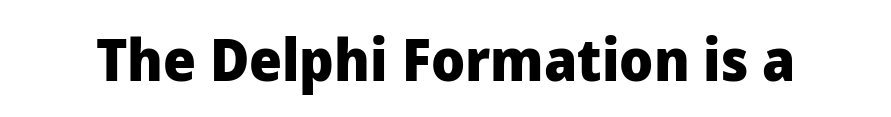
The image shows 58 px heavy sans-serif type, upright; set normal letter spacing, not underlined; low stroke contrast and a medium x-height.
